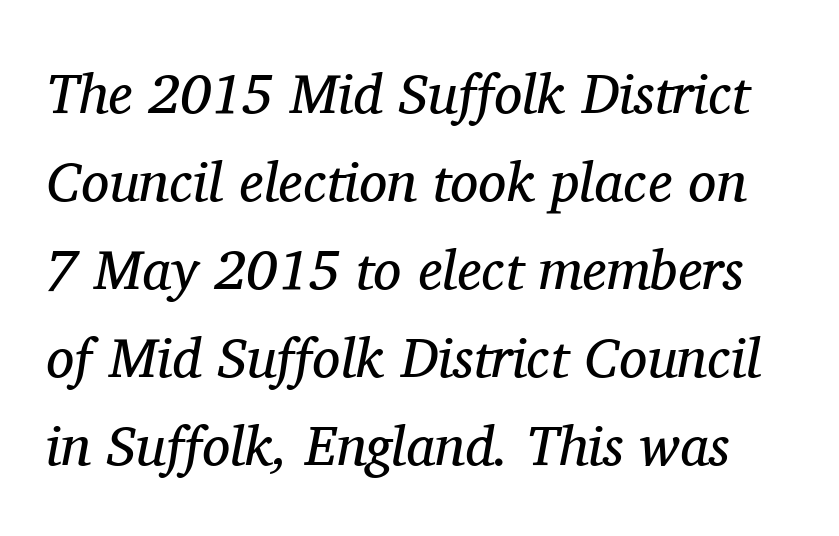
The font family rendered here belongs to the serif group. Just letters on the line, the space beneath them empty. This is not heavy type; no bold has been used. This sample has the flowing, uneven cadence of proportional lettering. The lines sit at an ordinary, default distance from one another.
